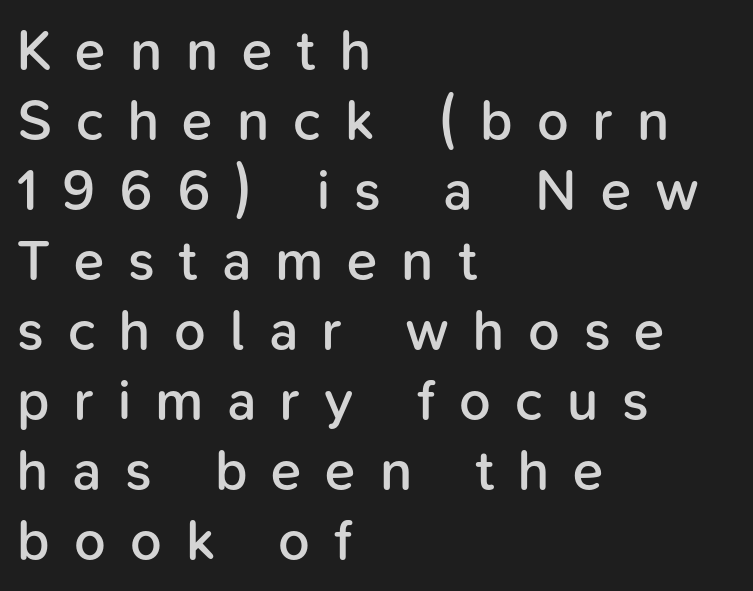
{"serif": "no", "italic": "no", "bold": "semi", "weight": "semibold", "width": "normal", "stroke_contrast": "low", "x_height": "medium", "monospaced": "no", "underline": "no", "align": "left", "line_spacing": "normal", "line_spacing_ratio": 1.25, "letter_spacing": "wide", "letter_spacing_em": 0.43, "glyph_px": 56}
